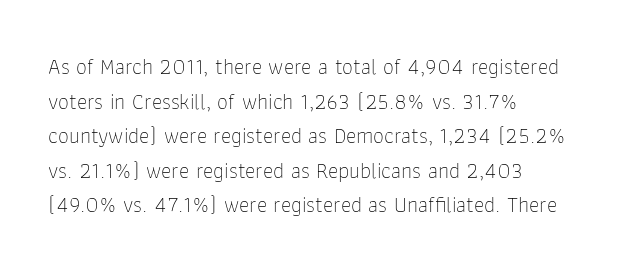
Q: Is the text bold? A: No.
Q: Is the text italic (slanted)? A: No, it is upright.
Q: Is the text underlined? A: No.
Q: How is the paragraph aligned? A: Left-aligned.
Q: Is the spacing between letters normal or unusually wide? A: Normal.
Q: Is the spacing between lines tight, normal or loose? A: Normal.
